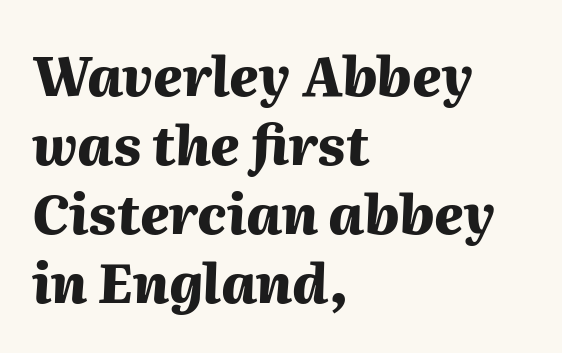
{"italic": "yes", "lean": "right", "slant_degrees": 2, "bold": "yes", "weight": "heavy", "width": "normal", "stroke_contrast": "medium", "x_height": "medium", "monospaced": "no", "underline": "no", "align": "left", "line_spacing": "normal", "line_spacing_ratio": 1.28, "letter_spacing": "normal", "letter_spacing_em": 0.0, "glyph_px": 54}
